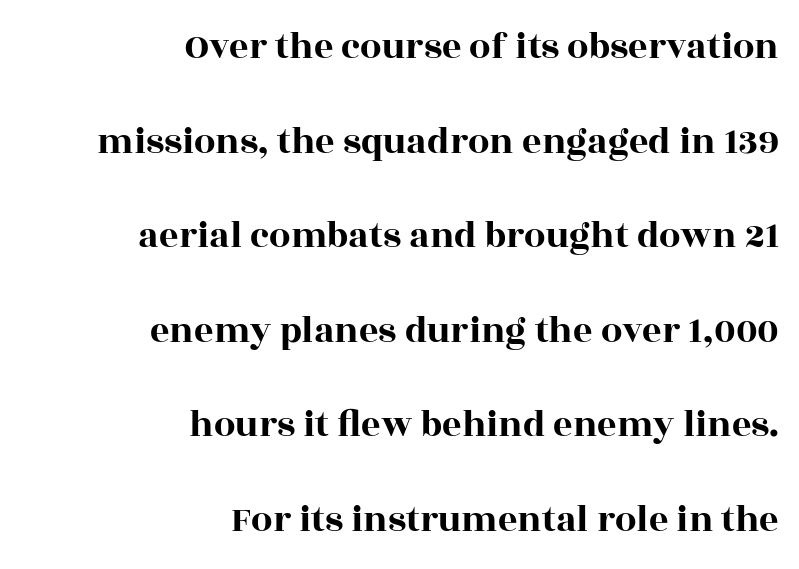
The image shows 38 px wide serif type, upright; set right-aligned, loose line spacing (2.49x), normal letter spacing, not underlined; a large x-height.
